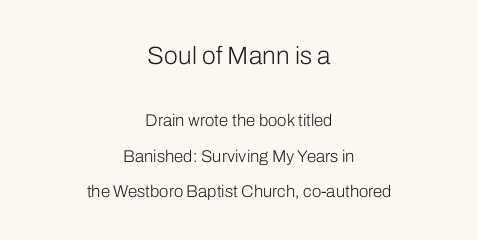
The image shows 25 px text type, upright; set centered, loose line spacing (2.06x), normal letter spacing, not underlined; the first (top) block is 1.47x larger.
